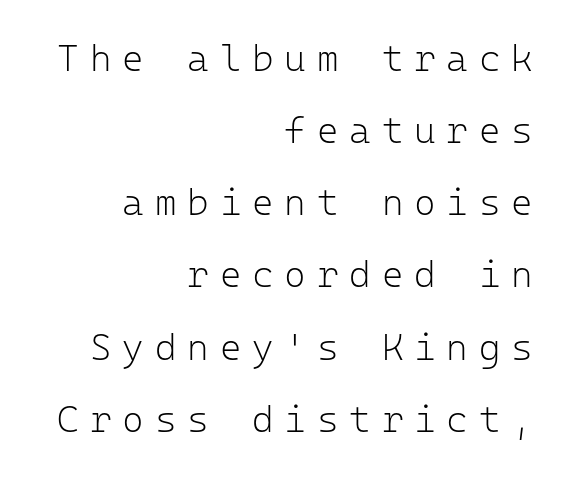
The image shows 37 px light sans-serif type, upright, monospaced; set right-aligned, loose line spacing (1.95x), unusually wide letter spacing (+0.29 em), not underlined; low stroke contrast and a medium x-height.
